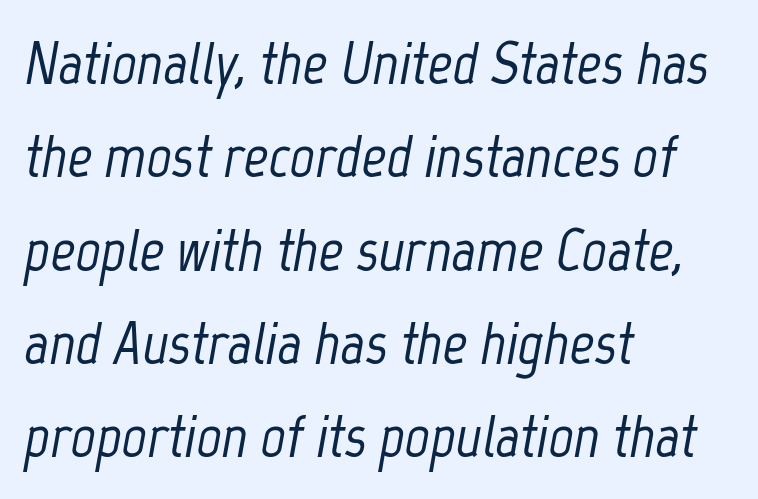
{"italic": "yes", "lean": "right", "slant_degrees": 12, "width": "condensed", "stroke_contrast": "low", "x_height": "medium", "monospaced": "no", "underline": "no", "align": "left", "line_spacing": "normal", "line_spacing_ratio": 1.53, "letter_spacing": "normal", "letter_spacing_em": 0.0, "glyph_px": 61}
